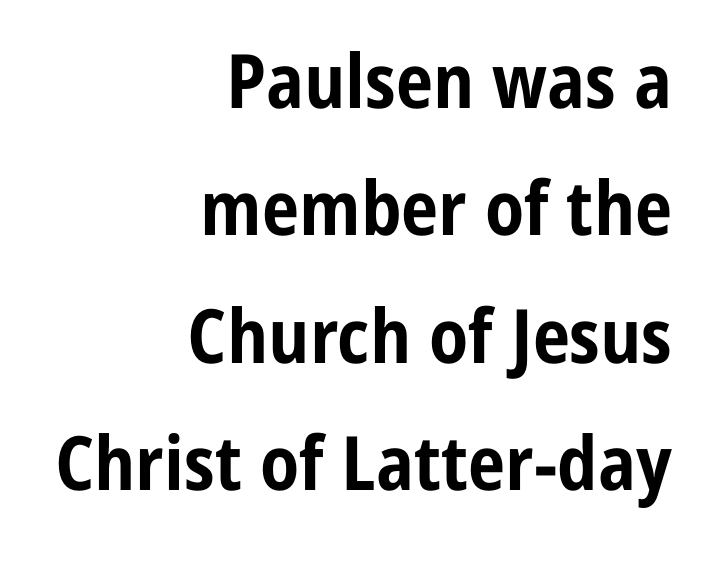
The image shows 75 px bold, condensed sans-serif type, upright; set right-aligned, normal line spacing (1.7x), normal letter spacing, not underlined; low stroke contrast and a medium x-height.
